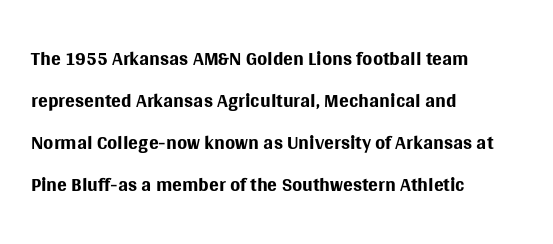
Here the designer chose a conventional face with non-uniform glyph widths. Visually the block forms a straight wall on the left and a jagged coastline on the right. Vertically, the passage feels balanced, rows spaced as you'd expect. Counters stay open thanks to moderate or lighter strokes.
